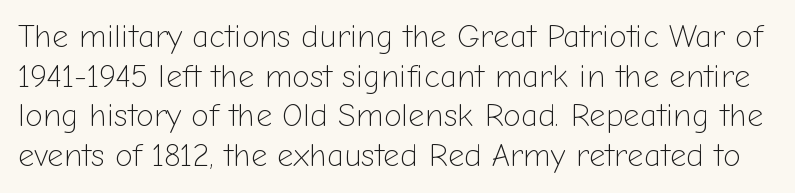
The lettering stays uniformly vertical, giving the passage a roman look. Note the varied advance widths — an 'i' is clearly narrower than an 'm'. Type style note: lacks serifs. The gap between lines stays unmarked.
